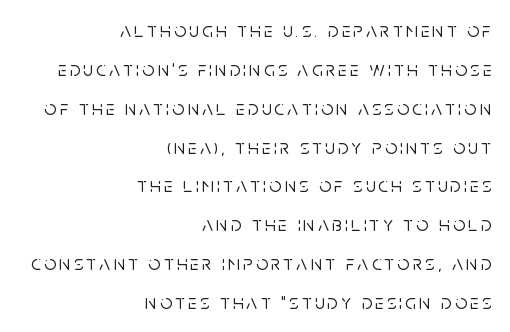
Q: Is the text italic (slanted)? A: No, it is upright.
Q: Is the text underlined? A: No.
Q: How is the paragraph aligned? A: Right-aligned.
